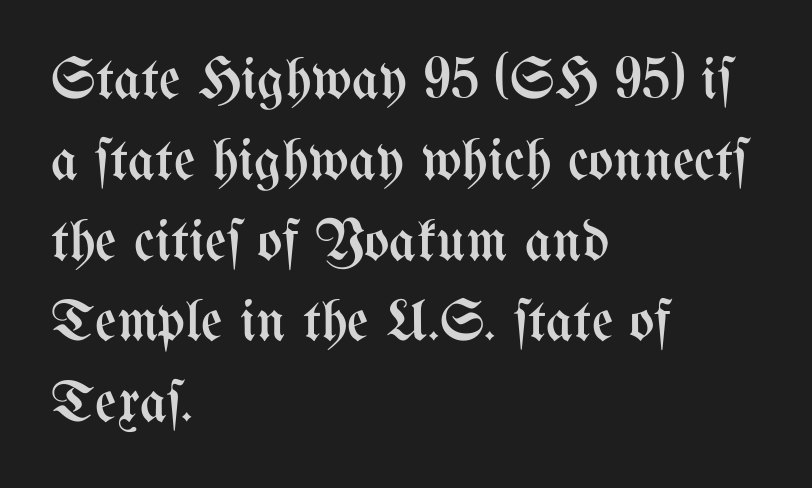
{"italic": "no", "bold": "no", "weight": "regular", "width": "condensed", "stroke_contrast": "medium", "x_height": "medium", "monospaced": "no", "underline": "no", "align": "left", "line_spacing": "normal", "line_spacing_ratio": 1.37, "letter_spacing": "normal", "letter_spacing_em": 0.0, "glyph_px": 59}
